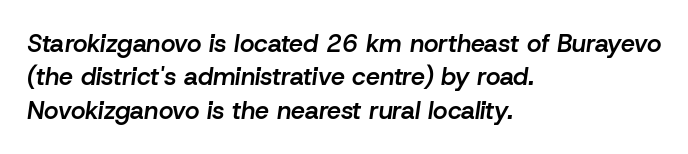
Q: Is the text bold? A: Semi-bold.
Q: Is the text italic (slanted)? A: Yes, it leans right by about 8 degrees.
Q: Is the text underlined? A: No.
Q: How is the paragraph aligned? A: Left-aligned.
Q: Is the spacing between letters normal or unusually wide? A: Normal.
Q: Is the spacing between lines tight, normal or loose? A: Normal.
